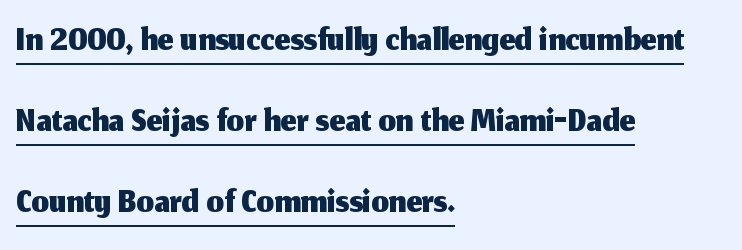
Q: Is the text italic (slanted)? A: No, it is upright.
Q: Is the typeface a serif or a sans-serif typeface? A: Sans-serif.
Q: Is the text underlined? A: Yes.
Q: How is the paragraph aligned? A: Left-aligned.
Q: Is the spacing between letters normal or unusually wide? A: Normal.
Q: Is the spacing between lines tight, normal or loose? A: Normal.
Q: Width (condensed, normal, or wide)? A: Normal.
Q: Stroke contrast? A: Medium.
Q: x-height? A: Medium.
Q: Monospaced? A: No.
